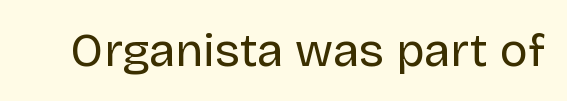
{"serif": "no", "italic": "no", "bold": "no", "weight": "regular", "width": "normal", "stroke_contrast": "low", "x_height": "large", "monospaced": "no", "underline": "no", "letter_spacing": "normal", "letter_spacing_em": 0.0, "glyph_px": 47}
